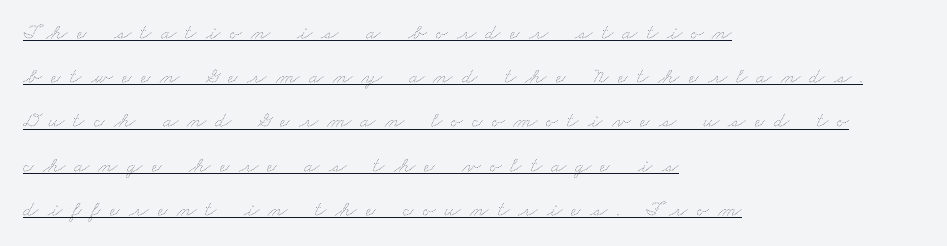
Q: Is the text bold? A: No.
Q: Is the text underlined? A: Yes.
Q: How is the paragraph aligned? A: Left-aligned.
Q: Is the spacing between letters normal or unusually wide? A: Unusually wide.
Q: Is the spacing between lines tight, normal or loose? A: Loose.
